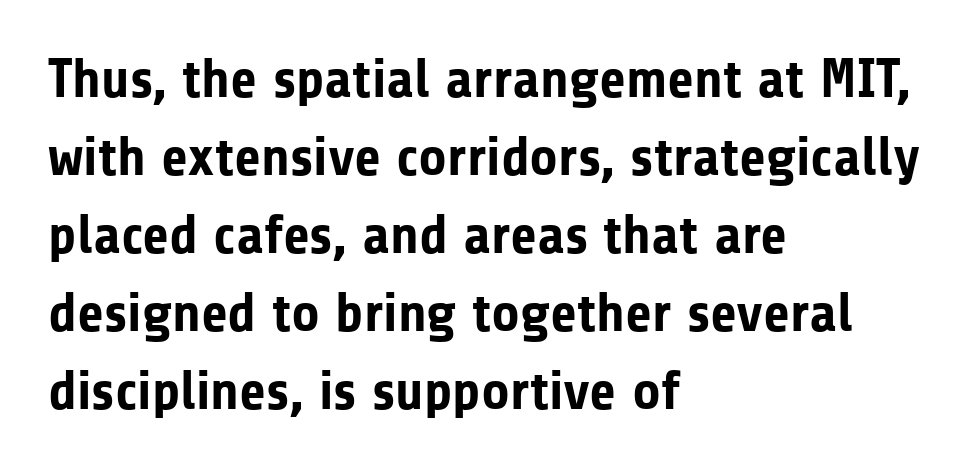
{"serif": "no", "italic": "no", "bold": "yes", "weight": "bold", "width": "normal", "stroke_contrast": "low", "x_height": "medium", "monospaced": "no", "underline": "no", "align": "left", "line_spacing": "normal", "line_spacing_ratio": 1.42, "letter_spacing": "normal", "letter_spacing_em": 0.0, "glyph_px": 55}
